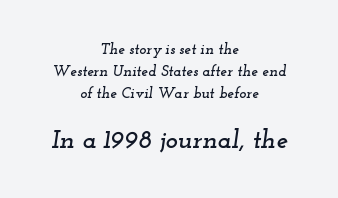
The font's italic variant was chosen for this text. The string is rendered with underlining switched off. Successive baselines arrive at the customary interval. Here the glyphs are tracked normally, forming tight word shapes.
